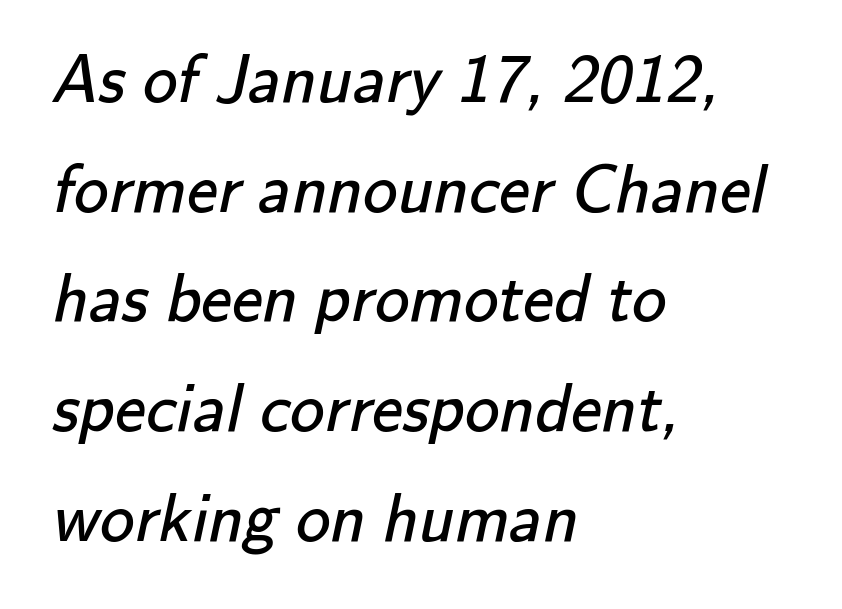
The image shows 69 px regular-weight sans-serif type; set left-aligned, normal line spacing (1.59x), normal letter spacing, not underlined; low stroke contrast and a small x-height.
